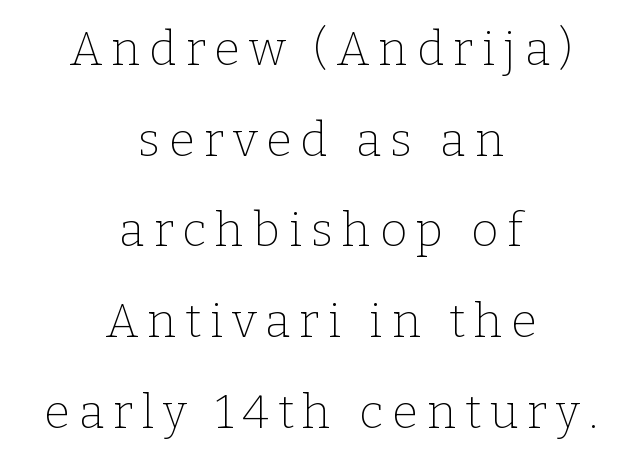
The string is rendered with underlining switched off. A light-to-regular cut is what we see here. Are there feet on the stems? There are — it's a serif. Both edges are ragged and mirror each other, which tells us the setting is centered. This sample uses an upright cut, with every glyph sitting square on the baseline.
